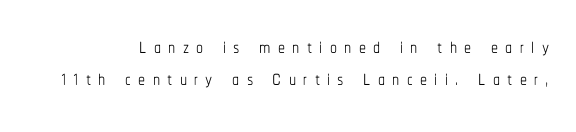
Heaviness? Minimal to ordinary, like unemphasized prose. Posture: straight, roman, zero tilt. Compared with typical body copy, the letter spacing here is much looser. Horizontal bands of white between lines are thin slivers.
